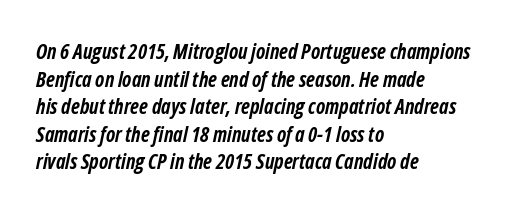
{"italic": "yes", "lean": "right", "slant_degrees": 12, "bold": "yes", "underline": "no", "align": "left", "line_spacing": "normal", "line_spacing_ratio": 1.31, "letter_spacing": "normal", "letter_spacing_em": 0.0, "glyph_px": 21}
